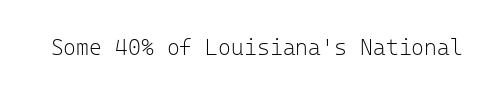
The space directly below the letters is spotless. Quick note: not italic, upright. The line texture is even and compact thanks to regular tracking. These glyphs show unthickened strokes, regular width or finer.
